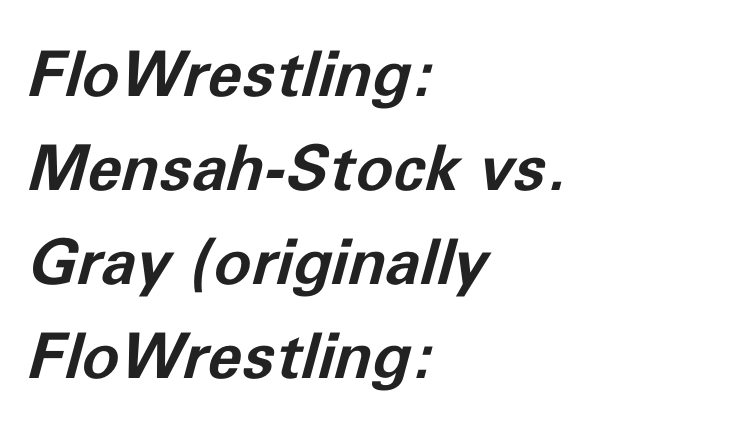
The image shows 63 px bold type, italic (leaning right); set left-aligned, normal line spacing (1.49x), normal letter spacing, not underlined; low stroke contrast and a medium x-height.
